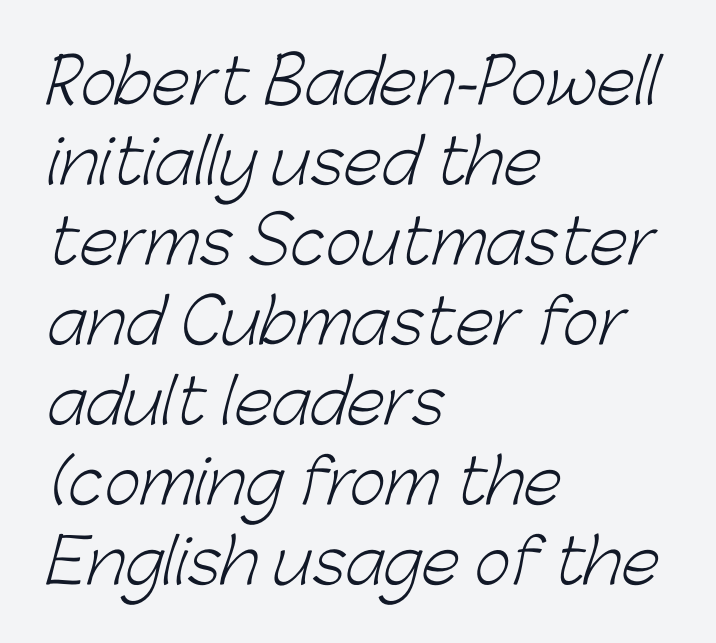
{"serif": "no", "bold": "no", "weight": "light", "width": "normal", "stroke_contrast": "low", "x_height": "medium", "monospaced": "no", "underline": "no", "align": "left", "line_spacing": "normal", "line_spacing_ratio": 1.29, "letter_spacing": "normal", "letter_spacing_em": 0.0, "glyph_px": 62}
